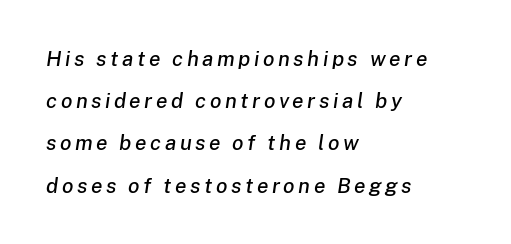
The passage shown is not underscored anywhere. The text block is weighted toward the left margin, trailing off unevenly rightward. The vertical gap from one line to the next is large. The text carries the slant typical of an italic or oblique font.
